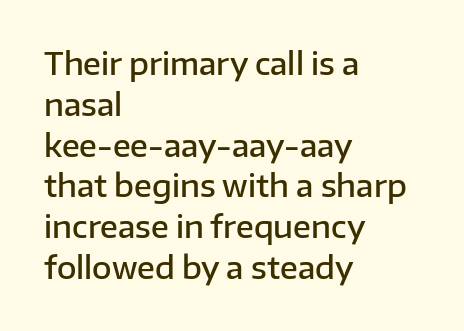
Q: Is the text bold? A: Semi-bold.
Q: Is the text italic (slanted)? A: No, it is upright.
Q: Is the typeface a serif or a sans-serif typeface? A: Sans-serif.
Q: Is the text underlined? A: No.
Q: How is the paragraph aligned? A: Left-aligned.
Q: Is the spacing between letters normal or unusually wide? A: Normal.
Q: Is the spacing between lines tight, normal or loose? A: Normal.
Q: Width (condensed, normal, or wide)? A: Normal.
Q: Stroke contrast? A: Low.
Q: x-height? A: Medium.
Q: Monospaced? A: No.
